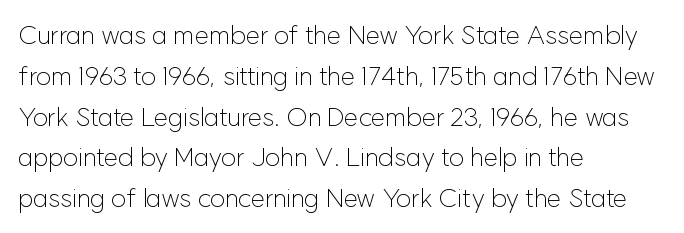
The image shows 26 px text type, upright; set left-aligned, normal line spacing (1.57x), normal letter spacing, not underlined.
